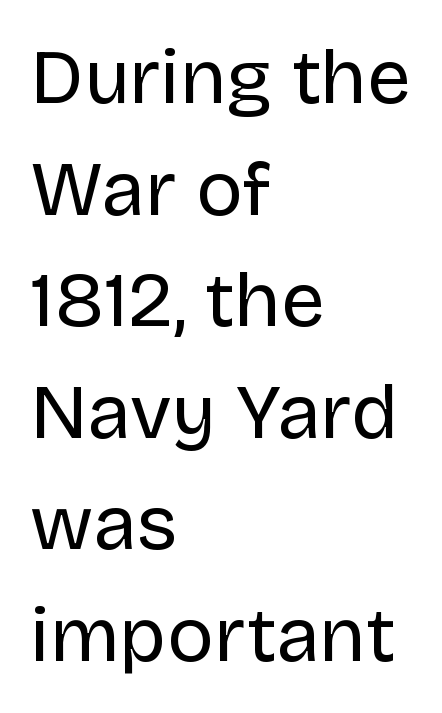
The image shows 78 px regular-weight sans-serif type, upright; set left-aligned, normal line spacing (1.43x), normal letter spacing, not underlined; low stroke contrast and a large x-height.
